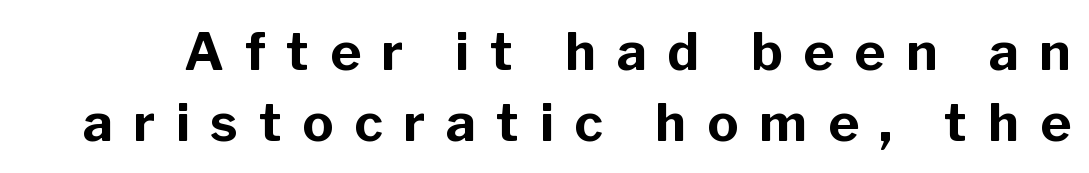
If you measured baseline to baseline, you'd find a middling distance. Note the varied advance widths — an 'i' is clearly narrower than an 'm'. Is this a sans? Yes — the strokes have no serifs. Nope, not italic — everything's standing straight.
